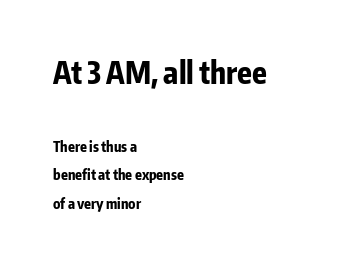
Q: Is the text bold? A: Yes.
Q: Is the text italic (slanted)? A: No, it is upright.
Q: Is the typeface a serif or a sans-serif typeface? A: Sans-serif.
Q: Is the text underlined? A: No.
Q: How is the paragraph aligned? A: Left-aligned.
Q: Is the spacing between letters normal or unusually wide? A: Normal.
Q: Is the spacing between lines tight, normal or loose? A: Loose.
Q: Which block of text is set in a larger size, the first (top) or the second (bottom)? A: The first (top) one.
Q: Width (condensed, normal, or wide)? A: Condensed.
Q: Stroke contrast? A: Low.
Q: x-height? A: Medium.
Q: Monospaced? A: No.
